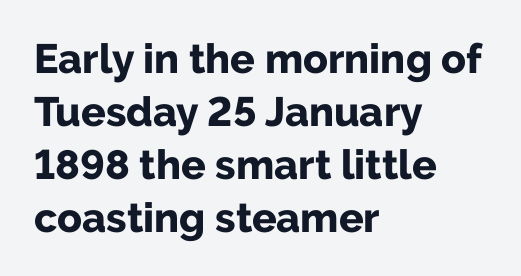
{"serif": "no", "italic": "no", "bold": "yes", "weight": "bold", "width": "normal", "stroke_contrast": "low", "x_height": "medium", "monospaced": "no", "underline": "no", "align": "left", "line_spacing": "normal", "line_spacing_ratio": 1.29, "letter_spacing": "normal", "letter_spacing_em": 0.0, "glyph_px": 41}
